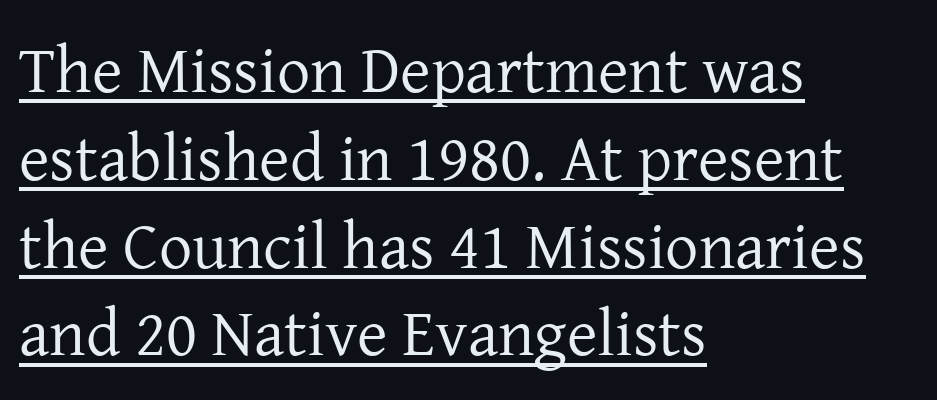
{"serif": "yes", "italic": "no", "bold": "no", "weight": "regular", "width": "normal", "stroke_contrast": "low", "x_height": "medium", "monospaced": "no", "underline": "yes", "align": "left", "line_spacing": "normal", "line_spacing_ratio": 1.33, "letter_spacing": "normal", "letter_spacing_em": 0.0, "glyph_px": 66}
